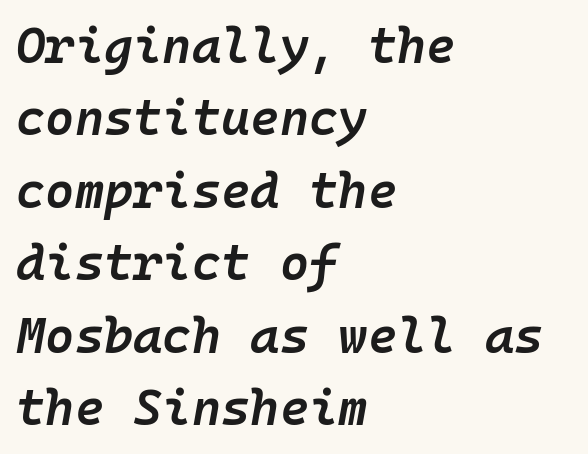
Q: Is the text bold? A: Semi-bold.
Q: Is the text italic (slanted)? A: Yes, it leans right by about 10 degrees.
Q: Is the text underlined? A: No.
Q: How is the paragraph aligned? A: Left-aligned.
Q: Is the spacing between letters normal or unusually wide? A: Normal.
Q: Is the spacing between lines tight, normal or loose? A: Normal.
Q: Width (condensed, normal, or wide)? A: Normal.
Q: Stroke contrast? A: Low.
Q: x-height? A: Medium.
Q: Monospaced? A: Yes.
